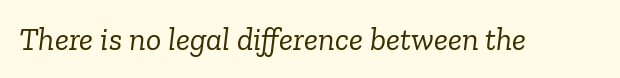
The image shows 32 px light serif type, italic (leaning right); set normal letter spacing, not underlined; low stroke contrast and a medium x-height.
